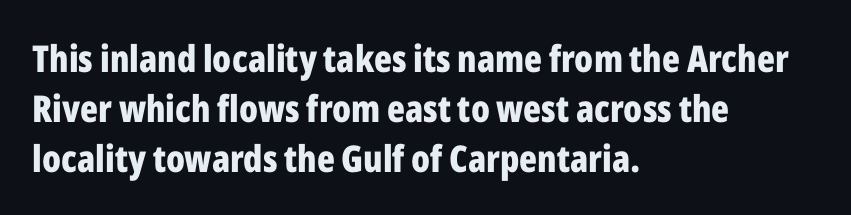
You could call the tracking neutral — neither tight nor loose. These lines were composed using upright roman letters. Typographic density is high because the face is bold. This sample is left-justified, so line endings fall wherever the words run out.
